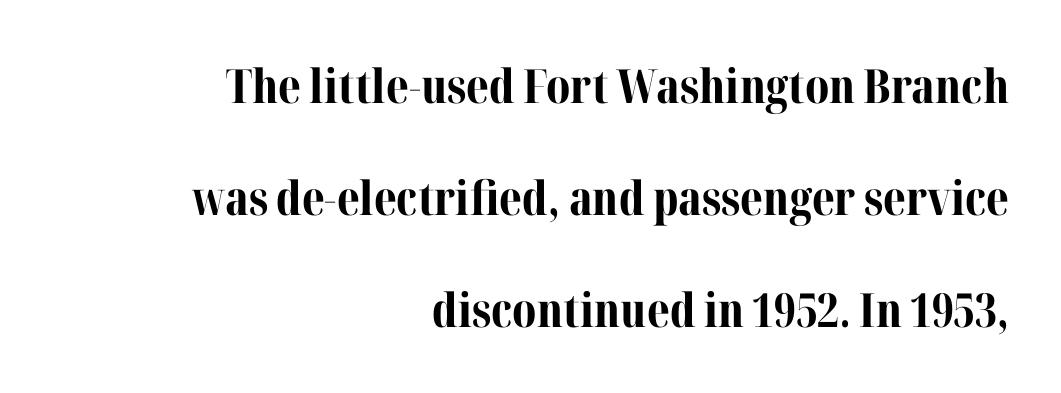
{"serif": "yes", "italic": "no", "bold": "yes", "weight": "bold", "width": "normal", "stroke_contrast": "medium", "x_height": "medium", "monospaced": "no", "underline": "no", "align": "right", "line_spacing": "loose", "line_spacing_ratio": 2.38, "letter_spacing": "normal", "letter_spacing_em": 0.0, "glyph_px": 47}
